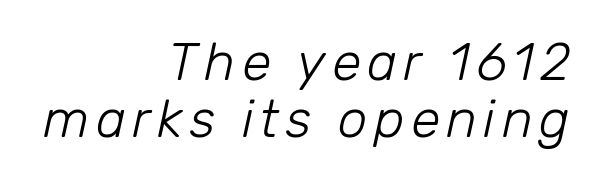
Q: Is the text bold? A: No.
Q: Is the text italic (slanted)? A: Yes, it leans right by about 12 degrees.
Q: Is the text underlined? A: No.
Q: How is the paragraph aligned? A: Right-aligned.
Q: Is the spacing between lines tight, normal or loose? A: Tight.
Q: Width (condensed, normal, or wide)? A: Normal.
Q: Stroke contrast? A: Low.
Q: x-height? A: Medium.
Q: Monospaced? A: No.
